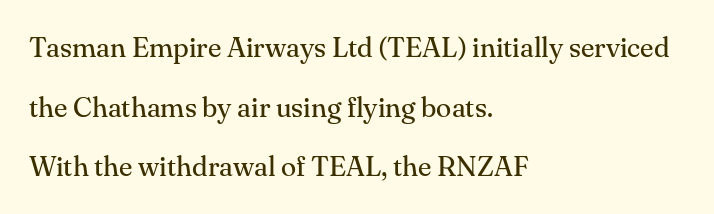
Stroke thickness stays within the range of a standard reading face or lighter. The typesetter chose a ragged-right arrangement here. Varying glyph widths throughout — classic text-font behaviour. Serifs: yes, visible at the terminals of the letterforms.
